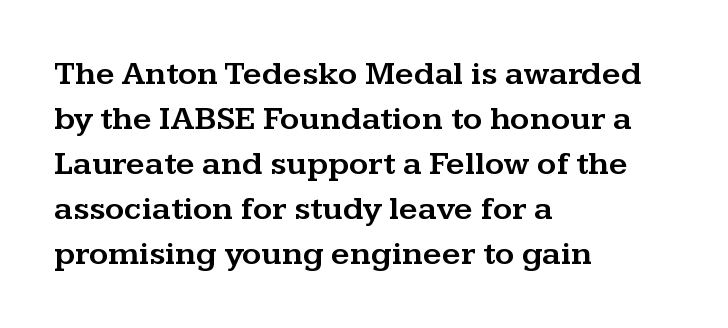
Q: Is the text italic (slanted)? A: No, it is upright.
Q: Is the typeface a serif or a sans-serif typeface? A: Serif.
Q: Is the text underlined? A: No.
Q: How is the paragraph aligned? A: Left-aligned.
Q: Is the spacing between letters normal or unusually wide? A: Normal.
Q: Is the spacing between lines tight, normal or loose? A: Normal.
Q: Width (condensed, normal, or wide)? A: Wide.
Q: Stroke contrast? A: Medium.
Q: x-height? A: Medium.
Q: Monospaced? A: No.
